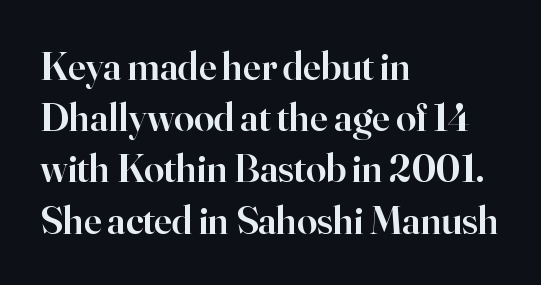
Q: Is the text bold? A: Semi-bold.
Q: Is the text italic (slanted)? A: No, it is upright.
Q: Is the typeface a serif or a sans-serif typeface? A: Serif.
Q: Is the text underlined? A: No.
Q: How is the paragraph aligned? A: Left-aligned.
Q: Is the spacing between letters normal or unusually wide? A: Normal.
Q: Is the spacing between lines tight, normal or loose? A: Normal.
Q: Width (condensed, normal, or wide)? A: Normal.
Q: Stroke contrast? A: High.
Q: x-height? A: Small.
Q: Monospaced? A: No.
